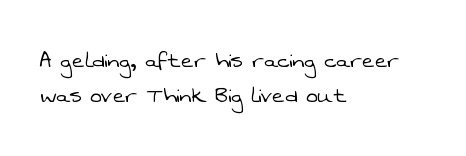
{"bold": "no", "underline": "no", "align": "left", "line_spacing": "normal", "line_spacing_ratio": 1.28, "letter_spacing": "normal", "letter_spacing_em": 0.0, "glyph_px": 27}
